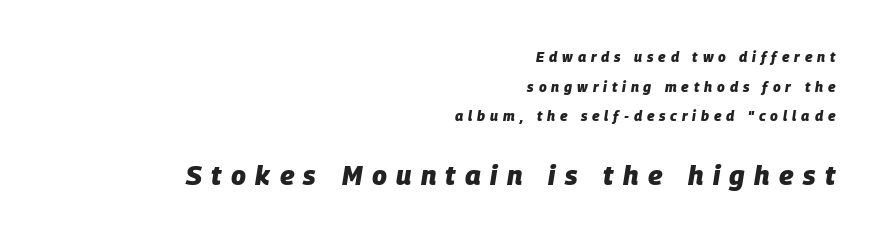
Weight check: bold — yes, fully. A great deal of white space separates one row of letters from the next. Character size in the trailing block exceeds that of the leading block. The foot of each line stays bare and open. The passage shown leans; its letterforms are oblique.
